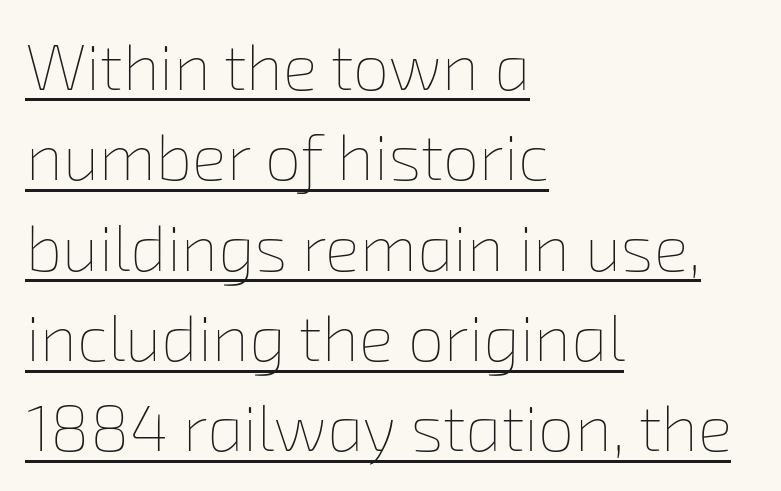
{"bold": "no", "weight": "thin", "width": "normal", "stroke_contrast": "low", "x_height": "medium", "monospaced": "no", "underline": "yes", "align": "left", "line_spacing": "normal", "line_spacing_ratio": 1.39, "letter_spacing": "normal", "letter_spacing_em": 0.0, "glyph_px": 65}
